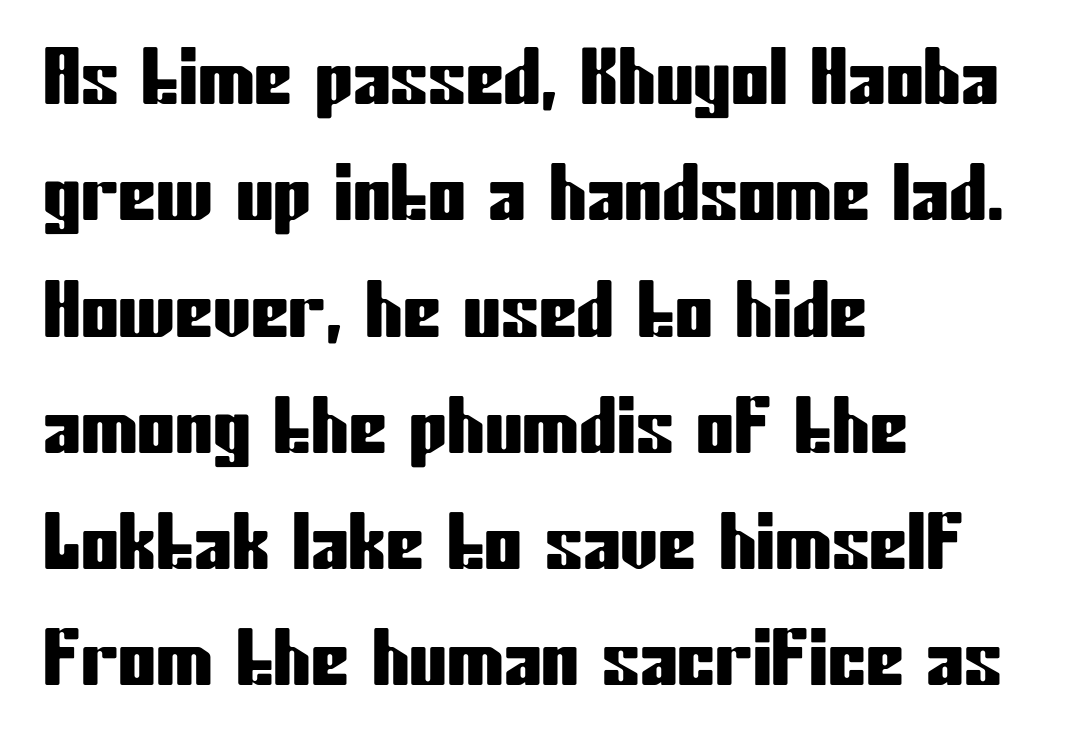
Q: Is the text italic (slanted)? A: No, it is upright.
Q: Is the typeface a serif or a sans-serif typeface? A: Sans-serif.
Q: Is the text underlined? A: No.
Q: How is the paragraph aligned? A: Left-aligned.
Q: Is the spacing between letters normal or unusually wide? A: Normal.
Q: Is the spacing between lines tight, normal or loose? A: Normal.
Q: Width (condensed, normal, or wide)? A: Condensed.
Q: Stroke contrast? A: Low.
Q: x-height? A: Medium.
Q: Monospaced? A: No.
